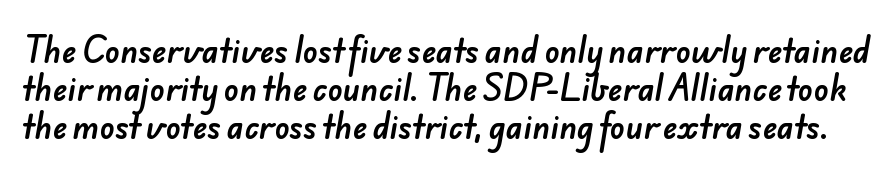
The type family on display is of the sans-serif kind. A typesetter would call this zero additional tracking. Letters rest on an invisible, unmarked baseline. Here the designer chose a conventional face with non-uniform glyph widths.
